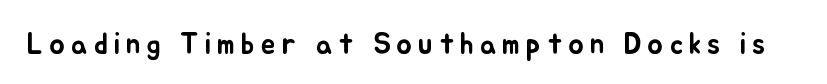
Q: Is the text italic (slanted)? A: No, it is upright.
Q: Is the text underlined? A: No.
Q: Is the spacing between letters normal or unusually wide? A: Unusually wide.
Q: Width (condensed, normal, or wide)? A: Normal.
Q: Stroke contrast? A: Low.
Q: x-height? A: Small.
Q: Monospaced? A: No.
